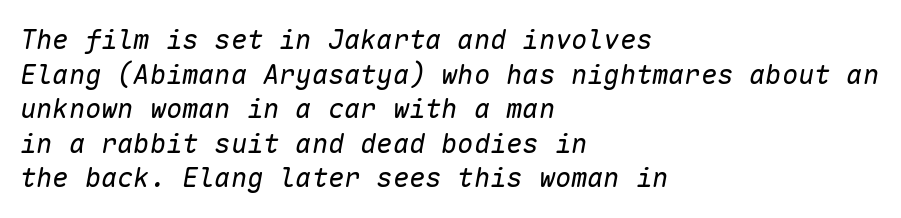
{"italic": "yes", "lean": "right", "slant_degrees": 10, "bold": "no", "underline": "no", "align": "left", "line_spacing": "normal", "line_spacing_ratio": 1.28, "letter_spacing": "normal", "letter_spacing_em": 0.0, "glyph_px": 27}
